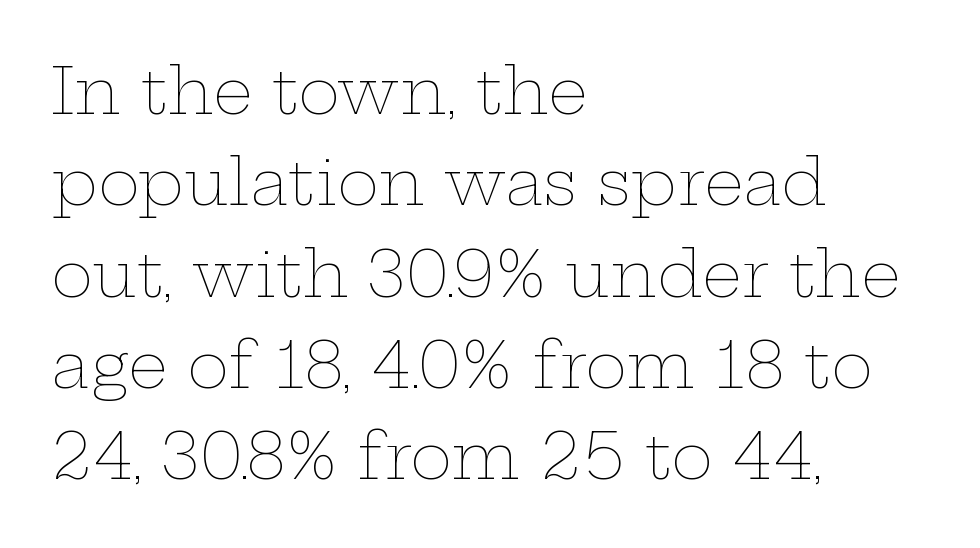
Q: Is the text bold? A: No.
Q: Is the text italic (slanted)? A: No, it is upright.
Q: Is the text underlined? A: No.
Q: How is the paragraph aligned? A: Left-aligned.
Q: Is the spacing between letters normal or unusually wide? A: Normal.
Q: Is the spacing between lines tight, normal or loose? A: Normal.
Q: Width (condensed, normal, or wide)? A: Wide.
Q: Stroke contrast? A: Low.
Q: x-height? A: Medium.
Q: Monospaced? A: No.
